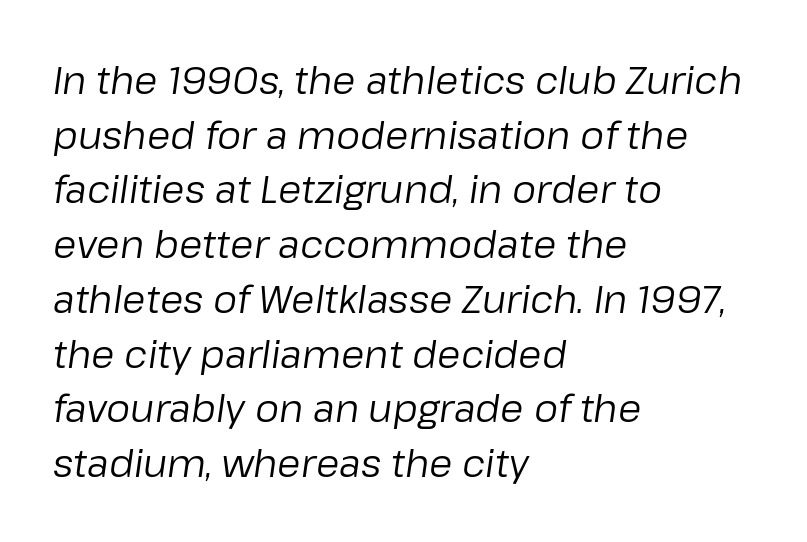
Q: Is the text bold? A: No.
Q: Is the text italic (slanted)? A: Yes, it leans right by about 8 degrees.
Q: Is the text underlined? A: No.
Q: How is the paragraph aligned? A: Left-aligned.
Q: Is the spacing between letters normal or unusually wide? A: Normal.
Q: Is the spacing between lines tight, normal or loose? A: Normal.
Q: Width (condensed, normal, or wide)? A: Normal.
Q: Stroke contrast? A: Low.
Q: x-height? A: Medium.
Q: Monospaced? A: No.
